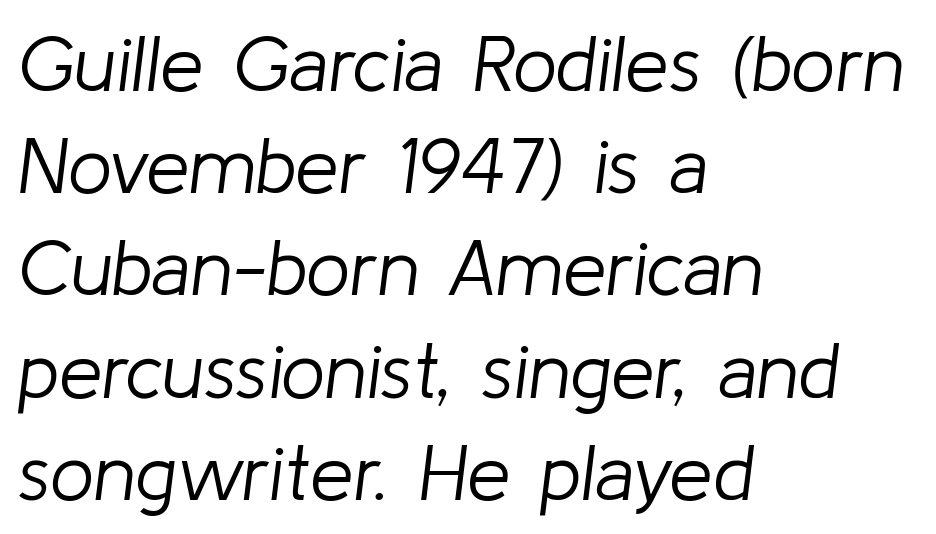
The image shows 78 px light type, italic (leaning right); set left-aligned, normal line spacing (1.31x), normal letter spacing, not underlined; low stroke contrast and a medium x-height.
